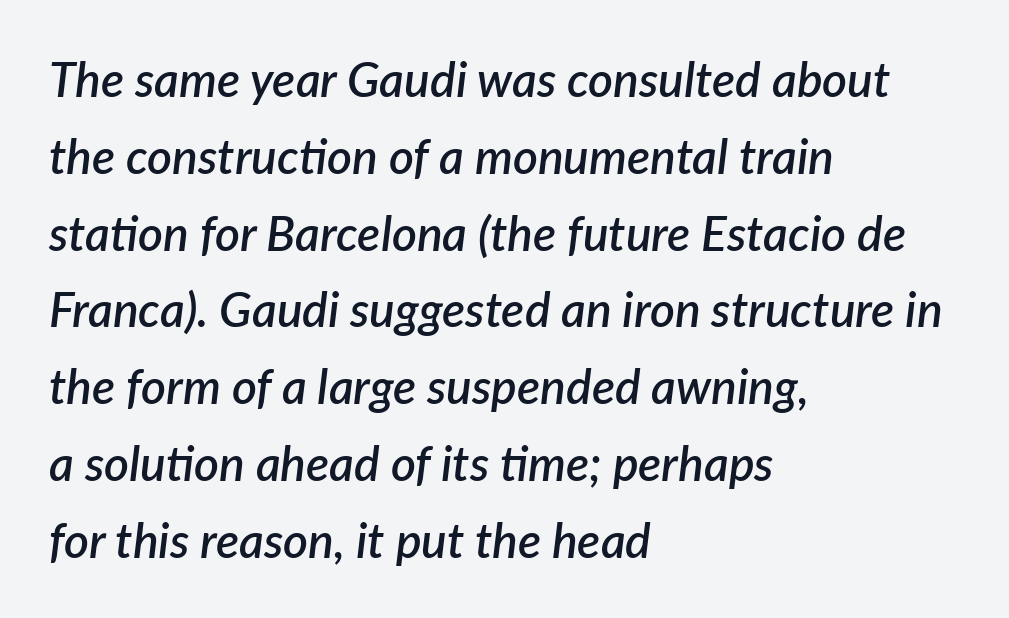
The image shows 48 px semibold type, italic (leaning right); set left-aligned, normal line spacing (1.6x), normal letter spacing, not underlined; low stroke contrast and a medium x-height.
